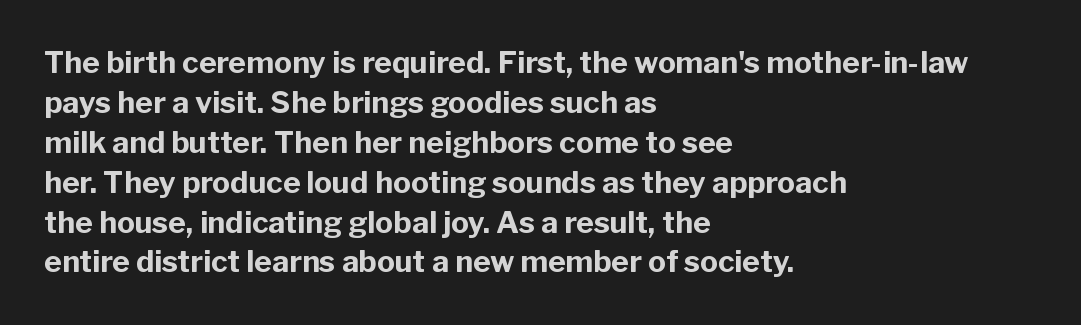
The image shows 30 px bold sans-serif type, upright; set left-aligned, normal line spacing (1.33x), normal letter spacing, not underlined; low stroke contrast and a medium x-height.
